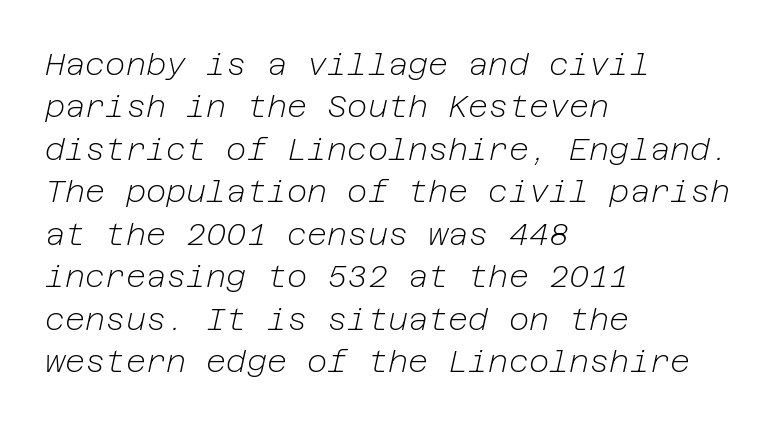
Q: Is the text bold? A: No.
Q: Is the text italic (slanted)? A: Yes, it leans right by about 12 degrees.
Q: Is the text underlined? A: No.
Q: How is the paragraph aligned? A: Left-aligned.
Q: Is the spacing between letters normal or unusually wide? A: Normal.
Q: Is the spacing between lines tight, normal or loose? A: Normal.
Q: Width (condensed, normal, or wide)? A: Normal.
Q: Stroke contrast? A: Low.
Q: x-height? A: Medium.
